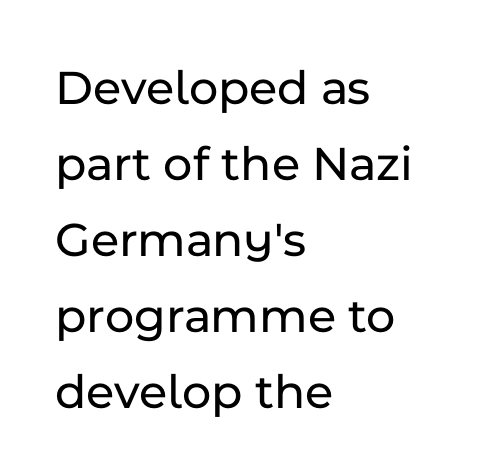
{"serif": "no", "italic": "no", "width": "normal", "stroke_contrast": "low", "x_height": "medium", "monospaced": "no", "underline": "no", "align": "left", "line_spacing": "normal", "line_spacing_ratio": 1.52, "letter_spacing": "normal", "letter_spacing_em": 0.0, "glyph_px": 50}
